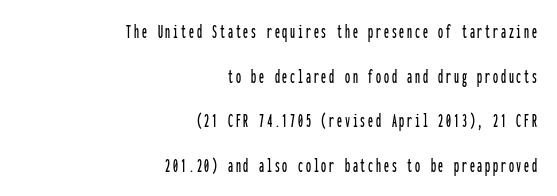
Q: Is the text italic (slanted)? A: No, it is upright.
Q: Is the text underlined? A: No.
Q: How is the paragraph aligned? A: Right-aligned.
Q: Is the spacing between lines tight, normal or loose? A: Loose.
